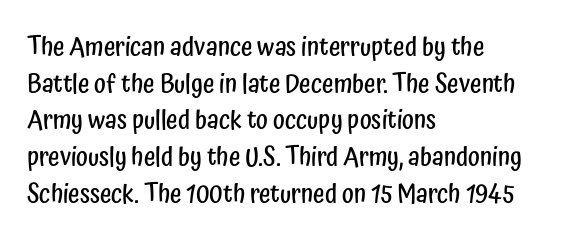
Q: Is the text bold? A: Semi-bold.
Q: Is the text italic (slanted)? A: No, it is upright.
Q: Is the text underlined? A: No.
Q: How is the paragraph aligned? A: Left-aligned.
Q: Is the spacing between letters normal or unusually wide? A: Normal.
Q: Is the spacing between lines tight, normal or loose? A: Normal.
